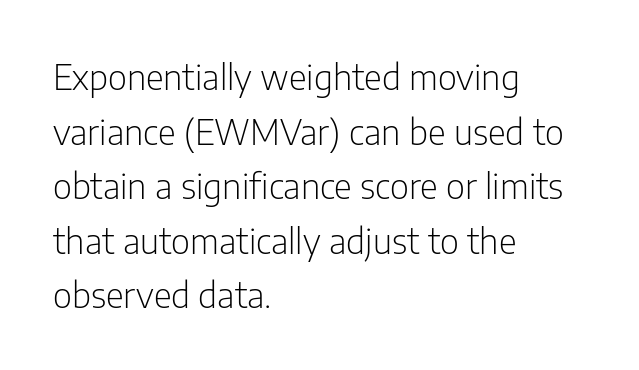
{"serif": "no", "italic": "no", "bold": "no", "weight": "light", "width": "condensed", "stroke_contrast": "low", "x_height": "medium", "monospaced": "no", "underline": "no", "align": "left", "line_spacing": "normal", "line_spacing_ratio": 1.56, "letter_spacing": "normal", "letter_spacing_em": 0.0, "glyph_px": 35}
